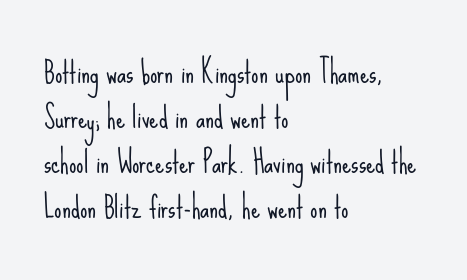
Q: Is the text bold? A: No.
Q: Is the text italic (slanted)? A: No, it is upright.
Q: Is the typeface a serif or a sans-serif typeface? A: Sans-serif.
Q: Is the text underlined? A: No.
Q: How is the paragraph aligned? A: Left-aligned.
Q: Is the spacing between letters normal or unusually wide? A: Normal.
Q: Is the spacing between lines tight, normal or loose? A: Normal.
Q: Width (condensed, normal, or wide)? A: Condensed.
Q: Stroke contrast? A: Low.
Q: x-height? A: Small.
Q: Monospaced? A: No.
